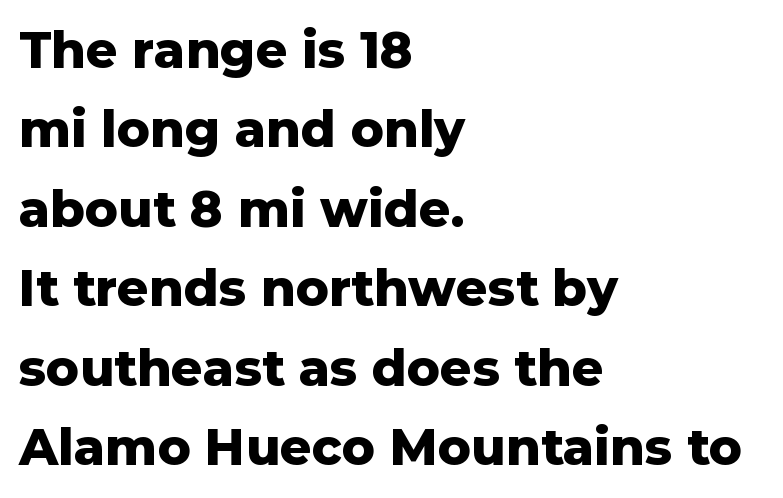
{"serif": "no", "italic": "no", "bold": "yes", "weight": "heavy", "width": "normal", "stroke_contrast": "low", "x_height": "medium", "monospaced": "no", "underline": "no", "align": "left", "line_spacing": "normal", "line_spacing_ratio": 1.59, "letter_spacing": "normal", "letter_spacing_em": 0.0, "glyph_px": 50}
